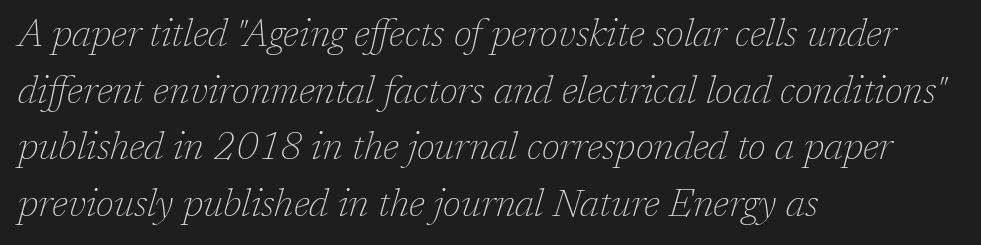
{"serif": "yes", "italic": "yes", "lean": "right", "slant_degrees": 17, "bold": "no", "weight": "thin", "width": "normal", "stroke_contrast": "low", "x_height": "medium", "monospaced": "no", "underline": "no", "align": "left", "line_spacing": "normal", "line_spacing_ratio": 1.49, "letter_spacing": "normal", "letter_spacing_em": 0.0, "glyph_px": 38}
